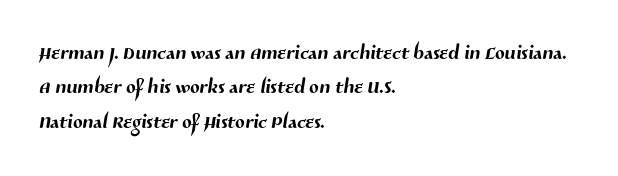
Type without underlining. Compared with a centered layout, this one pins lines to the left instead. To sum up the face: it is a sans, with no serifs. Honestly, the letter spacing is just normal — you wouldn't notice it.
